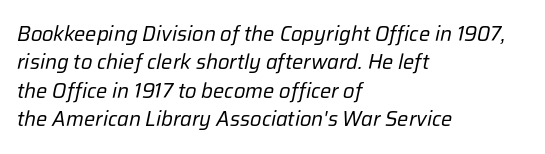
Q: Is the text bold? A: No.
Q: Is the text italic (slanted)? A: Yes, it leans right by about 12 degrees.
Q: Is the text underlined? A: No.
Q: How is the paragraph aligned? A: Left-aligned.
Q: Is the spacing between letters normal or unusually wide? A: Normal.
Q: Is the spacing between lines tight, normal or loose? A: Normal.
